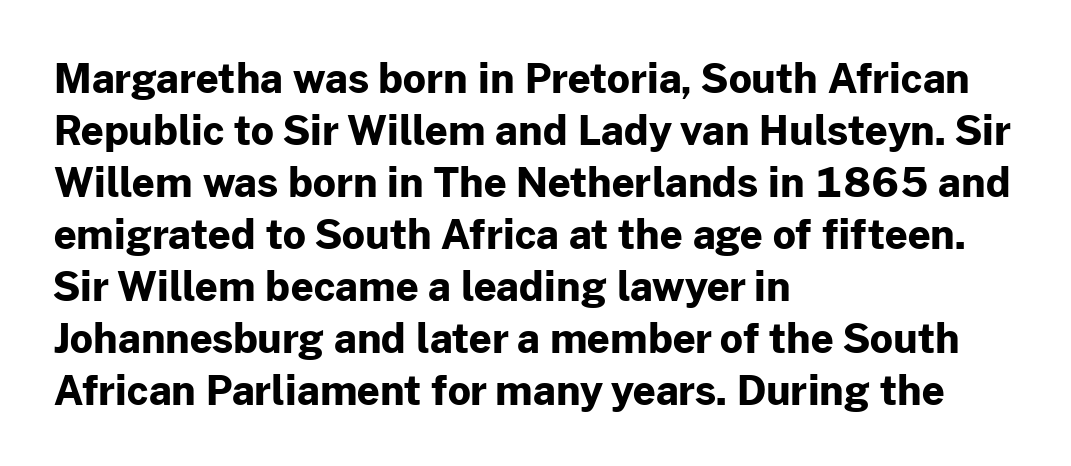
{"serif": "no", "italic": "no", "bold": "yes", "weight": "bold", "width": "normal", "stroke_contrast": "low", "x_height": "medium", "monospaced": "no", "underline": "no", "align": "left", "line_spacing": "normal", "line_spacing_ratio": 1.3, "letter_spacing": "normal", "letter_spacing_em": 0.0, "glyph_px": 40}
